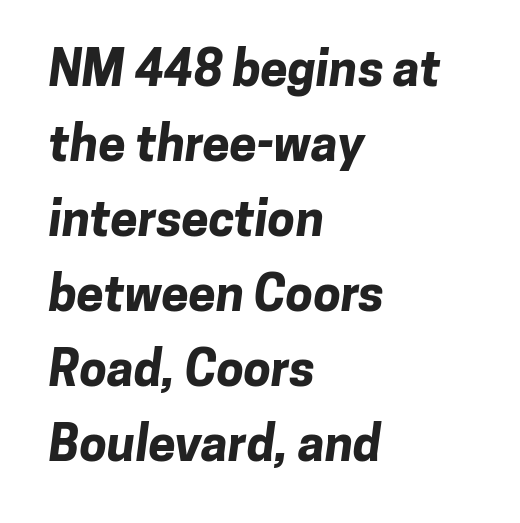
{"serif": "no", "bold": "yes", "weight": "bold", "width": "normal", "stroke_contrast": "low", "x_height": "medium", "monospaced": "no", "underline": "no", "align": "left", "line_spacing": "normal", "line_spacing_ratio": 1.53, "letter_spacing": "normal", "letter_spacing_em": 0.0, "glyph_px": 49}
